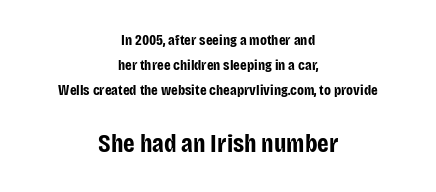
Look at the stroke-to-counter ratio: heavy, a bold. A bare baseline throughout the passage. Upright lettering throughout. This sample uses plain, unmodified letter spacing. Horizontal bands of white between lines are of average thickness. The compositor balanced each line on the midline.
